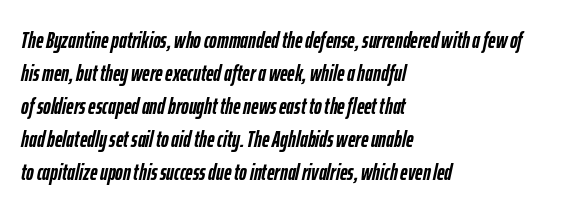
In terms of posture, this sample is oblique. What stands out about the letter spacing? Nothing — it is the standard amount. A classic flush-left, rag-right setting is used for this passage. What weight is shown? A full bold with thick strokes.
